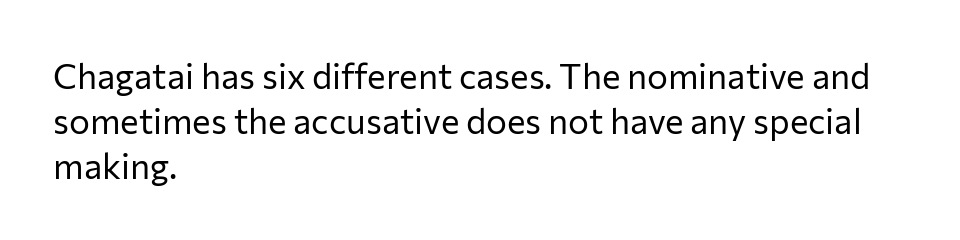
The image shows 35 px regular-weight sans-serif type, upright; set left-aligned, normal line spacing (1.28x), normal letter spacing, not underlined; low stroke contrast and a medium x-height.
